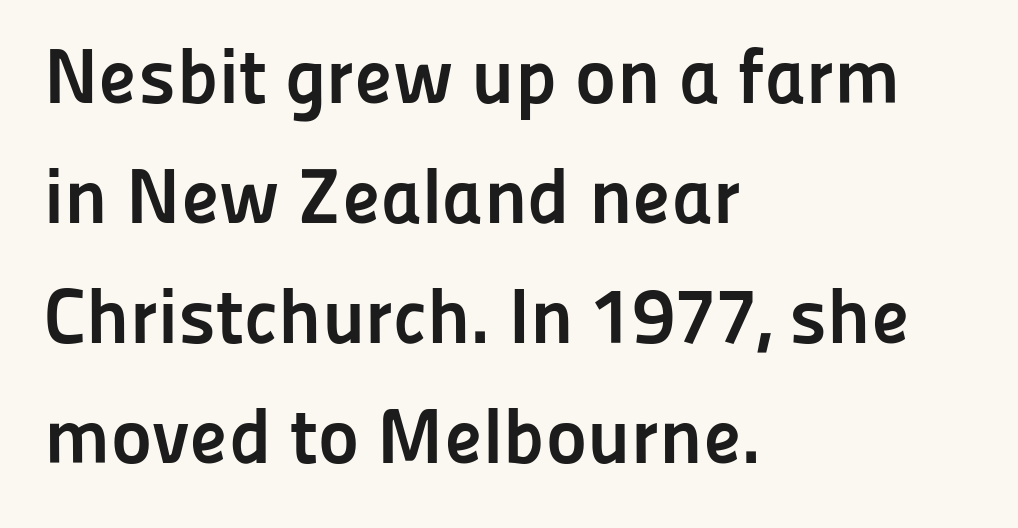
The image shows 78 px semibold sans-serif type, upright; set left-aligned, normal line spacing (1.54x), normal letter spacing, not underlined; low stroke contrast and a medium x-height.
